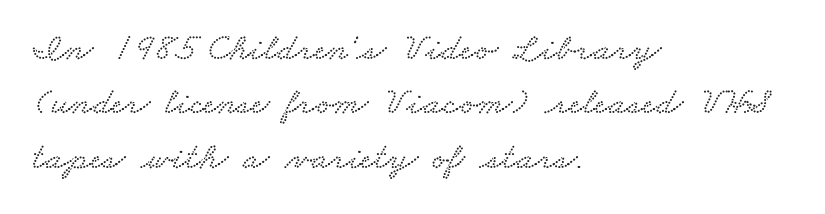
Look at the bottom of the vertical strokes: they flare into serifs here. Spacing verdict: proportional, widths tailored to each character. Short and long lines alike share a common starting point at left. Here the glyphs are tracked normally, forming tight word shapes.
